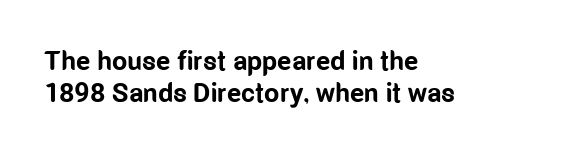
{"italic": "no", "bold": "yes", "underline": "no", "align": "left", "line_spacing_ratio": 1.18, "letter_spacing": "normal", "letter_spacing_em": 0.0, "glyph_px": 27}
